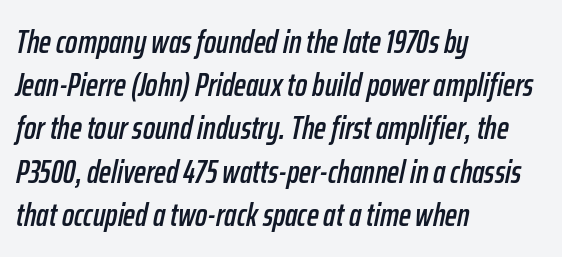
{"italic": "yes", "lean": "right", "slant_degrees": 12, "width": "condensed", "stroke_contrast": "low", "x_height": "medium", "monospaced": "no", "underline": "no", "align": "left", "line_spacing": "normal", "line_spacing_ratio": 1.35, "letter_spacing": "normal", "letter_spacing_em": 0.0, "glyph_px": 32}
